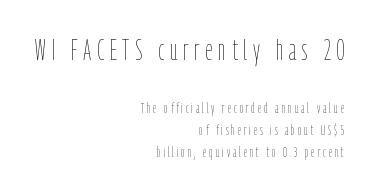
The image shows 29 px thin, condensed type, upright; set right-aligned, normal line spacing (1.56x), unusually wide letter spacing (+0.2 em), not underlined; the first (top) block is 2.07x larger; low stroke contrast and a medium x-height.
